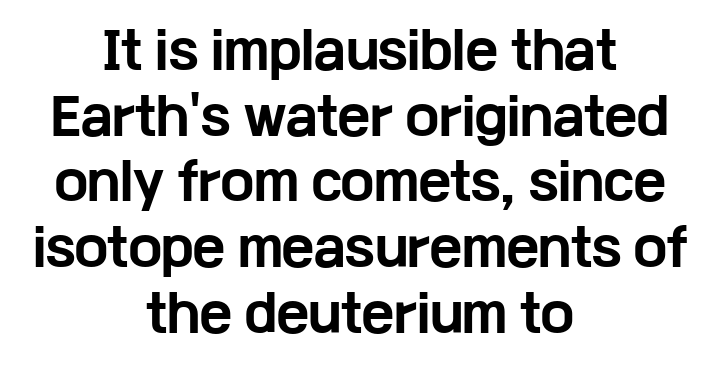
{"serif": "no", "italic": "no", "bold": "yes", "weight": "bold", "width": "wide", "stroke_contrast": "low", "x_height": "medium", "monospaced": "no", "underline": "no", "align": "center", "line_spacing": "normal", "line_spacing_ratio": 1.34, "letter_spacing": "normal", "letter_spacing_em": 0.0, "glyph_px": 49}
